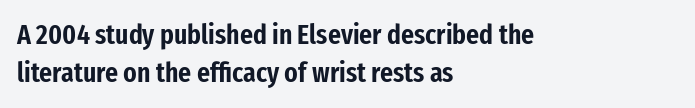
Q: Is the text italic (slanted)? A: No, it is upright.
Q: Is the typeface a serif or a sans-serif typeface? A: Sans-serif.
Q: Is the text underlined? A: No.
Q: How is the paragraph aligned? A: Left-aligned.
Q: Is the spacing between letters normal or unusually wide? A: Normal.
Q: Is the spacing between lines tight, normal or loose? A: Normal.
Q: Width (condensed, normal, or wide)? A: Condensed.
Q: Stroke contrast? A: Low.
Q: x-height? A: Medium.
Q: Monospaced? A: No.
